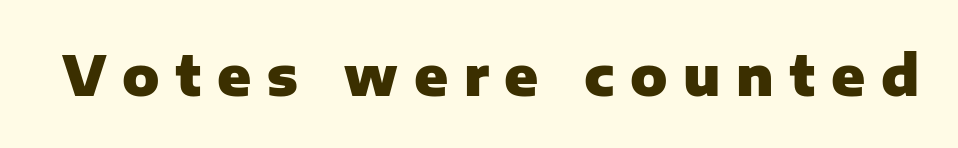
The image shows 55 px heavy sans-serif type, upright; set unusually wide letter spacing (+0.28 em), not underlined; low stroke contrast and a medium x-height.
